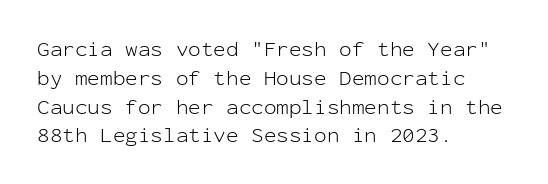
{"italic": "no", "bold": "no", "underline": "no", "align": "left", "line_spacing": "normal", "line_spacing_ratio": 1.37, "letter_spacing": "normal", "letter_spacing_em": 0.0, "glyph_px": 21}
